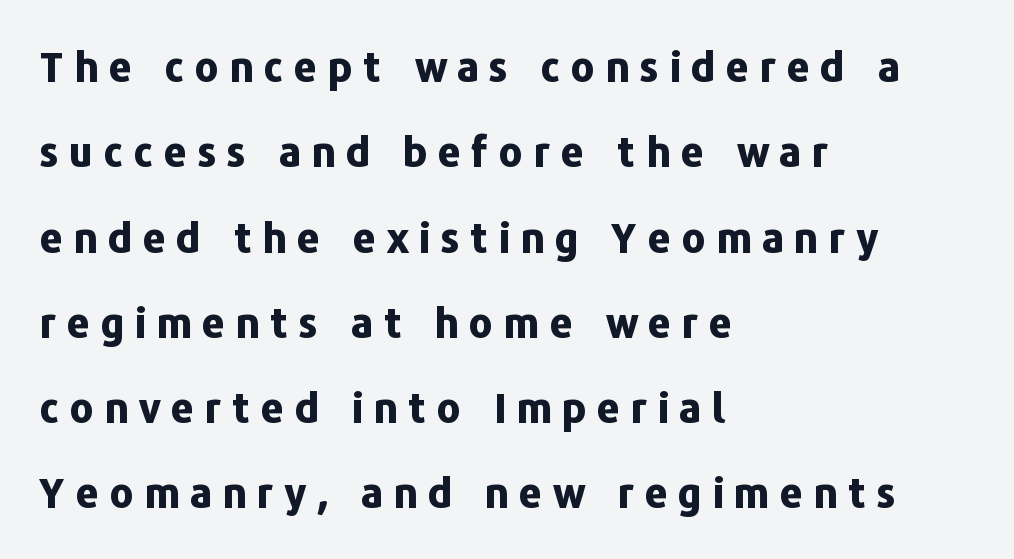
Q: Is the text bold? A: Yes.
Q: Is the text italic (slanted)? A: No, it is upright.
Q: Is the typeface a serif or a sans-serif typeface? A: Sans-serif.
Q: Is the text underlined? A: No.
Q: How is the paragraph aligned? A: Left-aligned.
Q: Is the spacing between letters normal or unusually wide? A: Unusually wide.
Q: Is the spacing between lines tight, normal or loose? A: Loose.
Q: Width (condensed, normal, or wide)? A: Normal.
Q: Stroke contrast? A: Low.
Q: x-height? A: Medium.
Q: Monospaced? A: No.
